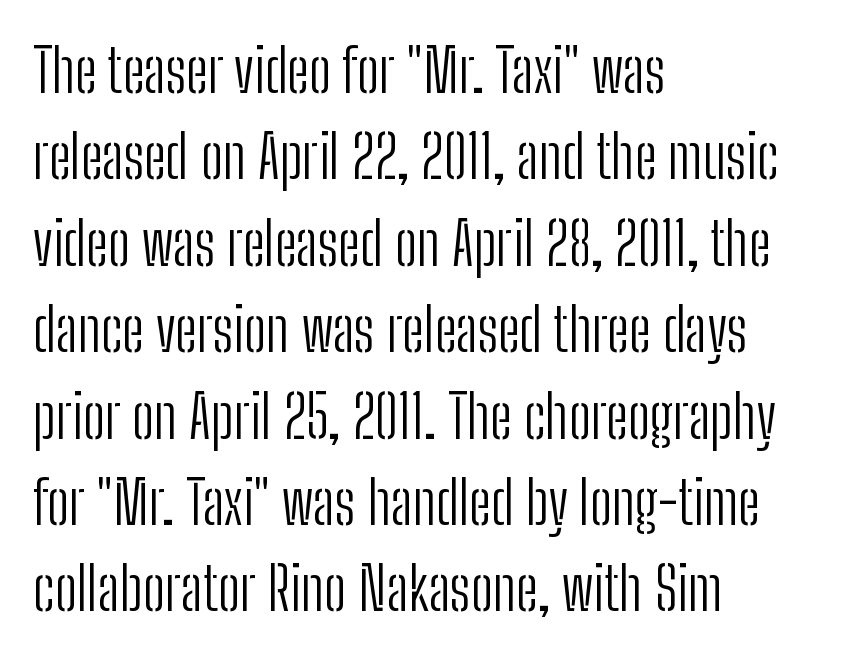
{"serif": "no", "italic": "no", "bold": "no", "weight": "light", "width": "condensed", "stroke_contrast": "low", "x_height": "medium", "monospaced": "no", "underline": "no", "align": "left", "line_spacing": "normal", "line_spacing_ratio": 1.44, "letter_spacing": "normal", "letter_spacing_em": 0.0, "glyph_px": 60}
